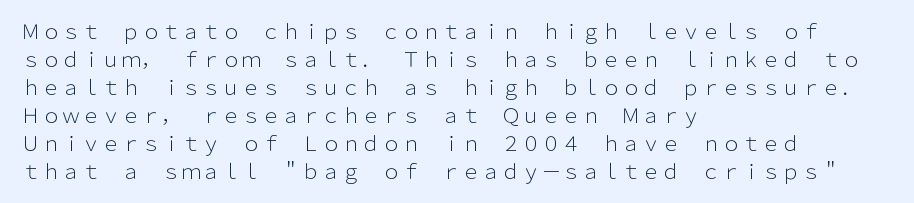
A roman cut, with each character standing at attention. Compared with a centered layout, this one pins lines to the left instead. Evenly set lines give the paragraph a standard silhouette. Heft: none added — not bold. The baseline area is clear.
